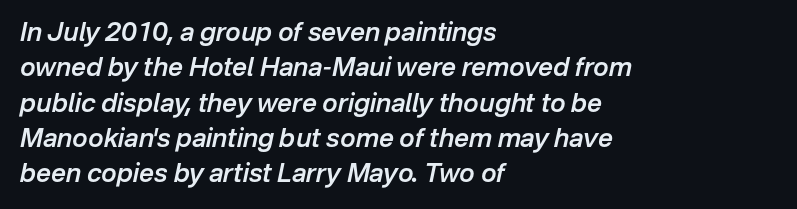
The text carries the slant typical of an italic or oblique font. Vertically, the passage feels balanced, rows spaced as you'd expect. Students, note that the glyphs here touch the page at normal intervals. These lines stack with their left ends in a neat column. Strokes here are thickened, but only to semibold level. Plain, unruled lines of type.
